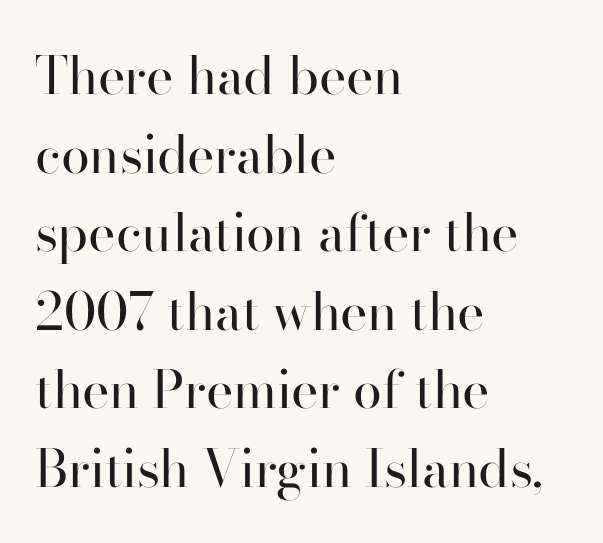
The characters are drawn with everyday or finer stroke widths. The face used here is proportionally spaced, like ordinary book or web type. Just letters on the line, the space beneath them empty. When letters stand straight like this, we call the style roman or upright. The compositor pushed each line to the left boundary. What's the leading like? Ordinary, nothing unusual.
